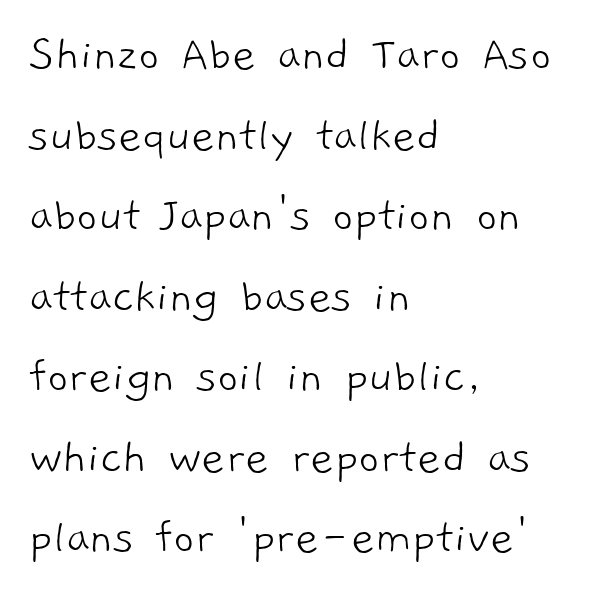
The image shows 51 px light sans-serif type; set left-aligned, normal line spacing (1.58x), normal letter spacing, not underlined; low stroke contrast and a medium x-height.
